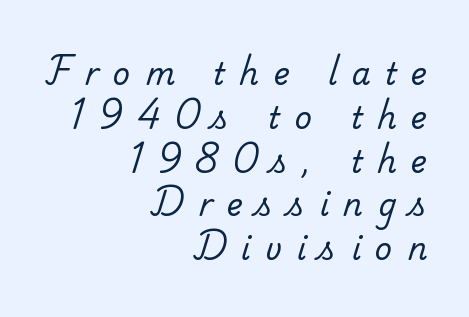
{"serif": "yes", "bold": "no", "weight": "regular", "width": "normal", "stroke_contrast": "low", "x_height": "small", "monospaced": "no", "underline": "no", "align": "right", "line_spacing": "normal", "line_spacing_ratio": 1.46, "letter_spacing": "wide", "letter_spacing_em": 0.49, "glyph_px": 30}
